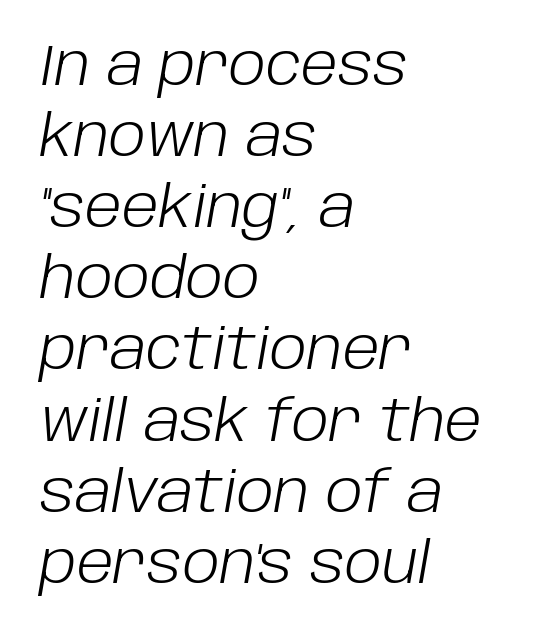
Q: Is the text bold? A: No.
Q: Is the text italic (slanted)? A: Yes, it leans right by about 10 degrees.
Q: Is the text underlined? A: No.
Q: How is the paragraph aligned? A: Left-aligned.
Q: Is the spacing between letters normal or unusually wide? A: Normal.
Q: Is the spacing between lines tight, normal or loose? A: Normal.
Q: Width (condensed, normal, or wide)? A: Normal.
Q: Stroke contrast? A: Low.
Q: x-height? A: Large.
Q: Monospaced? A: No.
